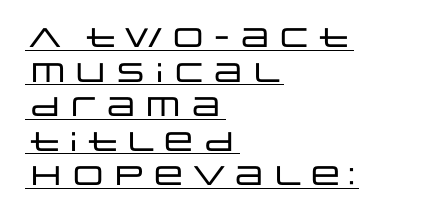
Every stem runs plumb, perpendicular to the baseline. What decoration does the sample have? An underline. Notice how descenders clear the ascenders below comfortably — that's standard leading. These lines stack with their left ends in a neat column. Honestly, the letter spacing is just normal — you wouldn't notice it.
